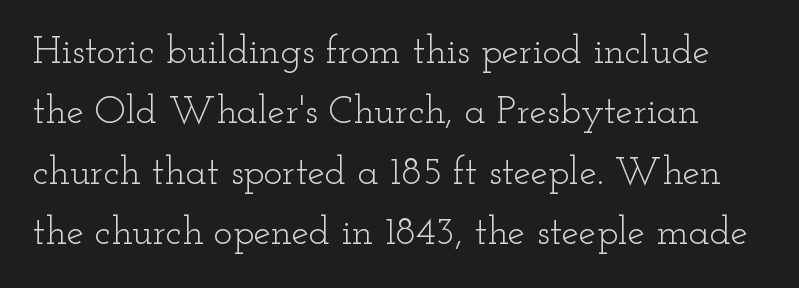
The image shows 39 px light, wide serif type, upright; set normal line spacing (1.55x), normal letter spacing, not underlined; low stroke contrast and a small x-height.
